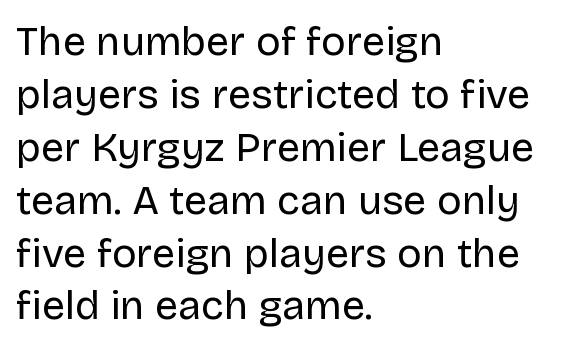
{"serif": "no", "italic": "no", "bold": "no", "weight": "regular", "width": "normal", "stroke_contrast": "low", "x_height": "large", "monospaced": "no", "underline": "no", "align": "left", "line_spacing": "normal", "line_spacing_ratio": 1.29, "letter_spacing": "normal", "letter_spacing_em": 0.0, "glyph_px": 41}
